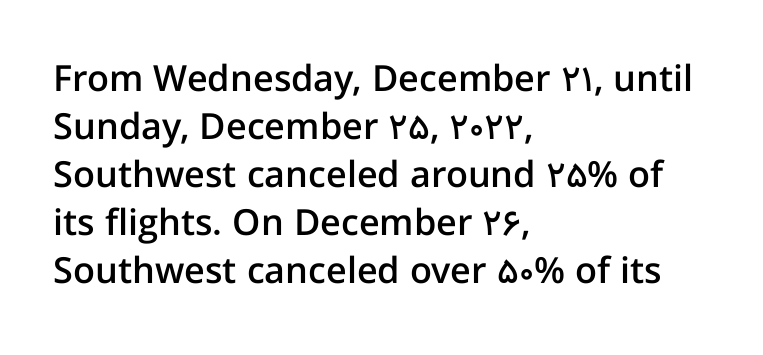
Q: Is the text bold? A: Semi-bold.
Q: Is the text italic (slanted)? A: No, it is upright.
Q: Is the typeface a serif or a sans-serif typeface? A: Sans-serif.
Q: Is the text underlined? A: No.
Q: How is the paragraph aligned? A: Left-aligned.
Q: Is the spacing between letters normal or unusually wide? A: Normal.
Q: Is the spacing between lines tight, normal or loose? A: Normal.
Q: Width (condensed, normal, or wide)? A: Normal.
Q: Stroke contrast? A: Low.
Q: x-height? A: Medium.
Q: Monospaced? A: No.
